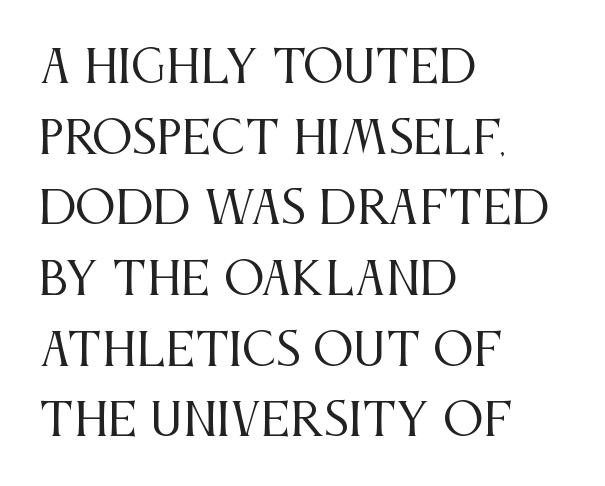
{"serif": "yes", "italic": "no", "bold": "no", "weight": "regular", "width": "condensed", "stroke_contrast": "medium", "x_height": "large", "monospaced": "no", "underline": "no", "align": "left", "line_spacing": "normal", "line_spacing_ratio": 1.57, "letter_spacing": "normal", "letter_spacing_em": 0.0, "glyph_px": 45}
